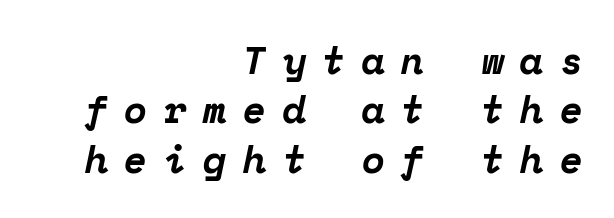
{"serif": "yes", "italic": "yes", "lean": "right", "slant_degrees": 12, "bold": "yes", "weight": "bold", "width": "normal", "stroke_contrast": "low", "x_height": "medium", "monospaced": "yes", "underline": "no", "align": "right", "line_spacing": "normal", "line_spacing_ratio": 1.3, "letter_spacing": "wide", "letter_spacing_em": 0.43, "glyph_px": 38}
